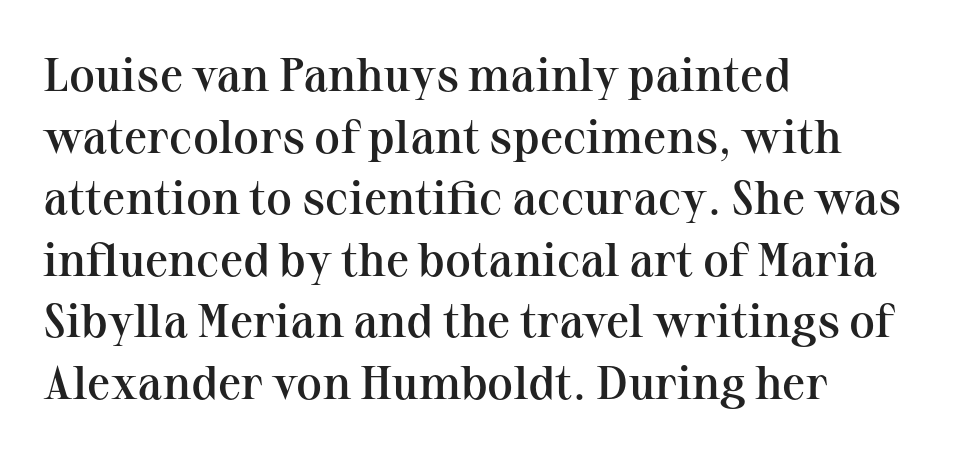
{"serif": "yes", "italic": "no", "bold": "semi", "weight": "semibold", "width": "normal", "stroke_contrast": "medium", "x_height": "medium", "monospaced": "no", "underline": "no", "align": "left", "line_spacing": "normal", "line_spacing_ratio": 1.31, "letter_spacing": "normal", "letter_spacing_em": 0.0, "glyph_px": 47}
